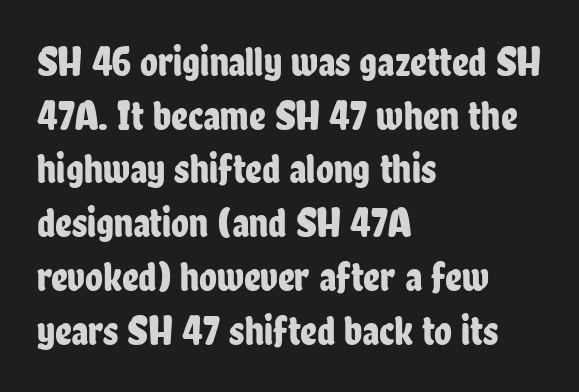
Q: Is the text italic (slanted)? A: No, it is upright.
Q: Is the typeface a serif or a sans-serif typeface? A: Sans-serif.
Q: Is the text underlined? A: No.
Q: How is the paragraph aligned? A: Left-aligned.
Q: Is the spacing between letters normal or unusually wide? A: Normal.
Q: Is the spacing between lines tight, normal or loose? A: Normal.
Q: Width (condensed, normal, or wide)? A: Condensed.
Q: Stroke contrast? A: Low.
Q: x-height? A: Medium.
Q: Monospaced? A: No.
